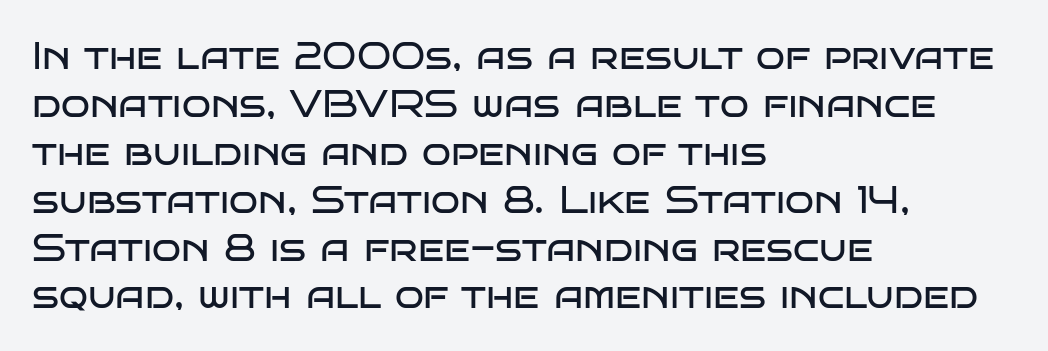
You could call the tracking neutral — neither tight nor loose. Summary of vertical rhythm: regular, with standard interline spacing. Clear beneath every line of the passage. The rendering anchors every line to the left-hand side. The rendering shows plain stroke endings on the letterforms — a sans-serif design.
